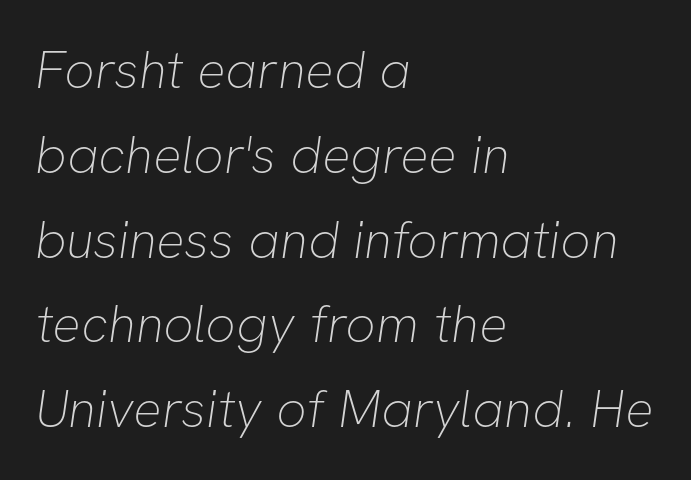
{"serif": "no", "bold": "no", "weight": "thin", "width": "normal", "stroke_contrast": "low", "x_height": "medium", "monospaced": "no", "underline": "no", "align": "left", "line_spacing": "normal", "line_spacing_ratio": 1.6, "letter_spacing": "normal", "letter_spacing_em": 0.0, "glyph_px": 53}
